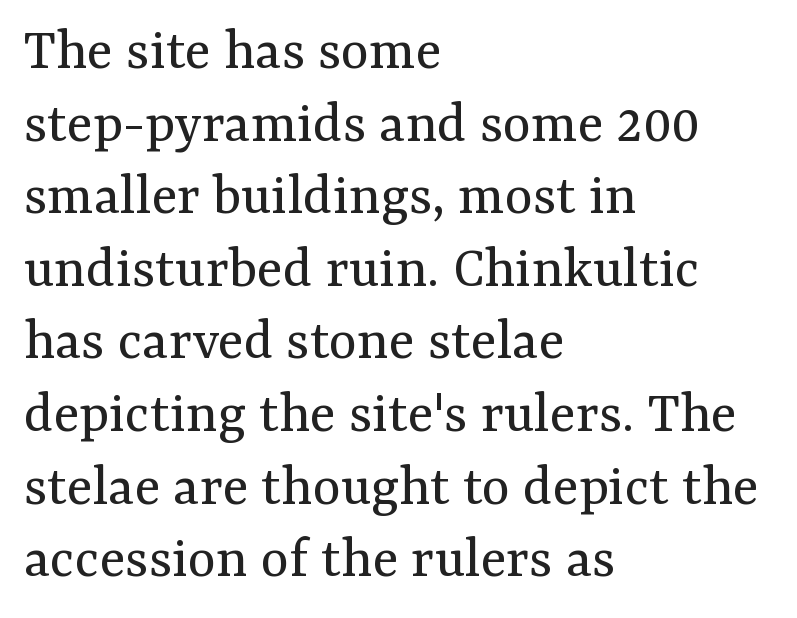
The image shows 60 px regular-weight serif type, upright; set left-aligned, line spacing 1.21x, normal letter spacing, not underlined; medium stroke contrast and a medium x-height.
